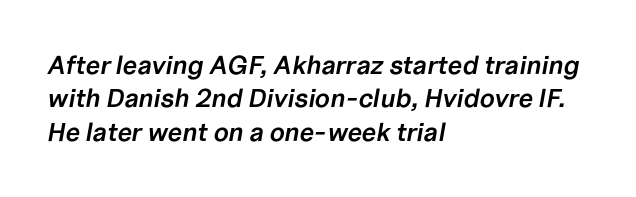
{"italic": "yes", "lean": "right", "slant_degrees": 10, "bold": "semi", "underline": "no", "align": "left", "line_spacing": "normal", "line_spacing_ratio": 1.28, "letter_spacing": "normal", "letter_spacing_em": 0.0, "glyph_px": 26}
